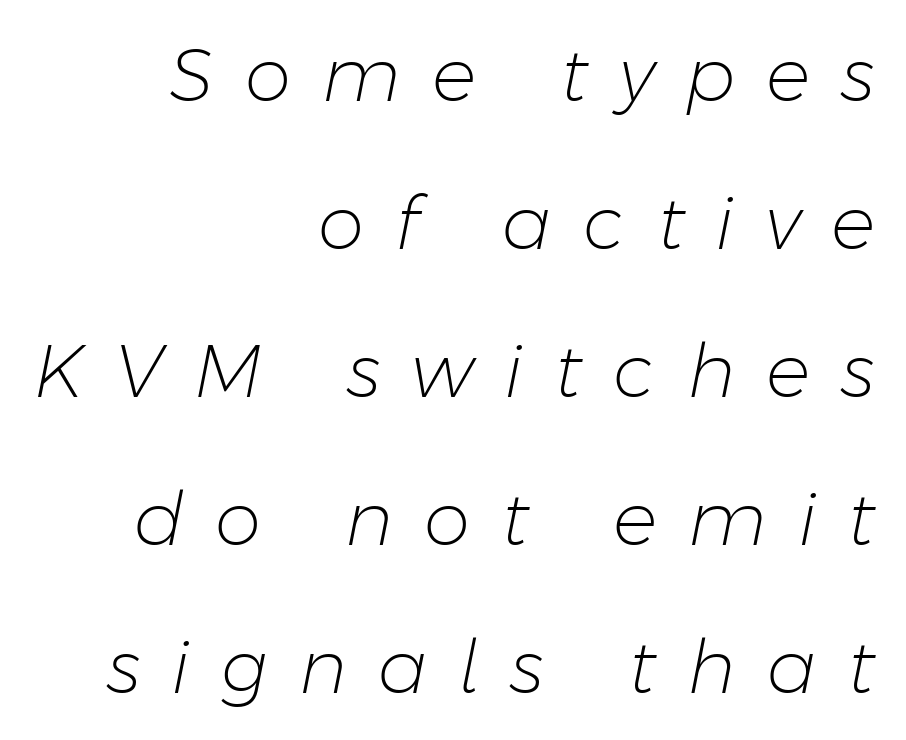
The image shows 74 px light type, italic (leaning right); set right-aligned, loose line spacing (2.0x), unusually wide letter spacing (+0.42 em), not underlined; low stroke contrast and a medium x-height.
